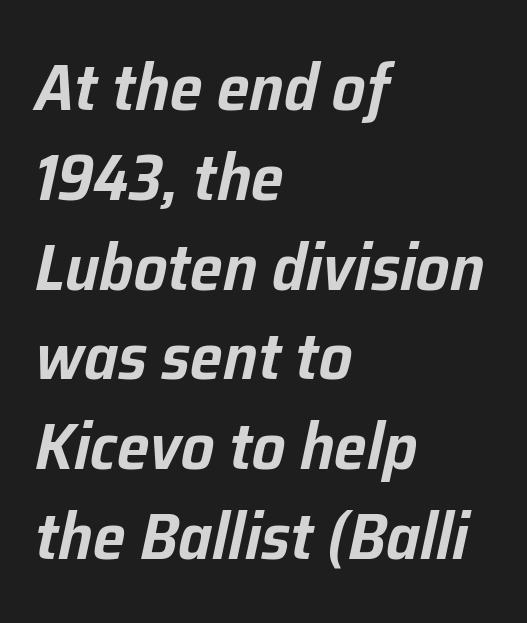
{"italic": "yes", "lean": "right", "slant_degrees": 12, "width": "normal", "stroke_contrast": "low", "x_height": "medium", "monospaced": "no", "underline": "no", "align": "left", "line_spacing": "normal", "line_spacing_ratio": 1.36, "letter_spacing": "normal", "letter_spacing_em": 0.0, "glyph_px": 66}
